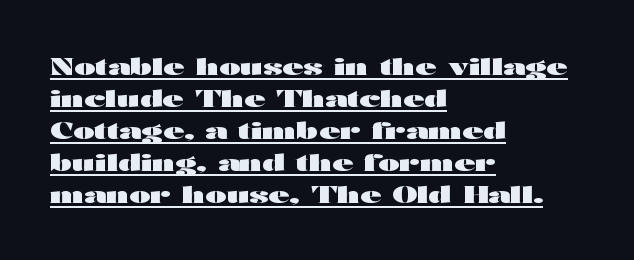
{"italic": "no", "bold": "yes", "underline": "yes", "align": "left", "line_spacing": "normal", "line_spacing_ratio": 1.39, "letter_spacing": "normal", "letter_spacing_em": 0.0, "glyph_px": 23}
